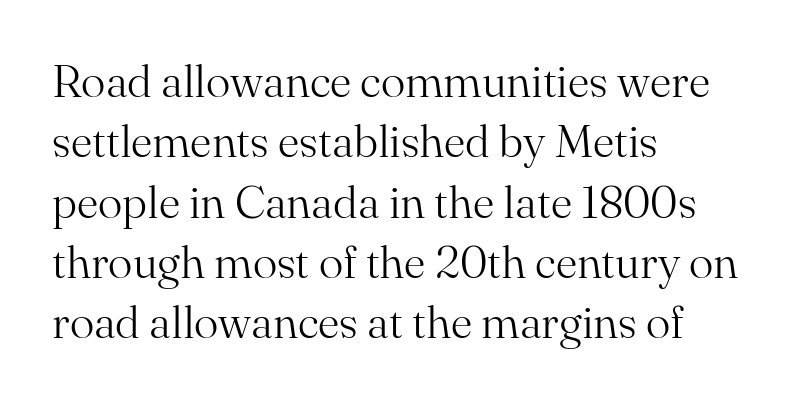
{"serif": "yes", "italic": "no", "bold": "no", "weight": "light", "width": "normal", "stroke_contrast": "medium", "x_height": "small", "monospaced": "no", "underline": "no", "align": "left", "line_spacing": "normal", "line_spacing_ratio": 1.31, "letter_spacing": "normal", "letter_spacing_em": 0.0, "glyph_px": 46}
